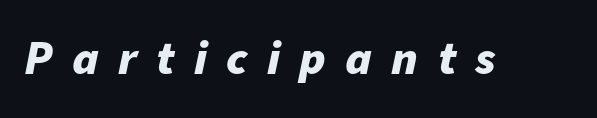
Q: Is the text bold? A: Yes.
Q: Is the text italic (slanted)? A: Yes, it leans right by about 11 degrees.
Q: Is the text underlined? A: No.
Q: Is the spacing between letters normal or unusually wide? A: Unusually wide.
Q: Width (condensed, normal, or wide)? A: Normal.
Q: Stroke contrast? A: Low.
Q: x-height? A: Medium.
Q: Monospaced? A: No.
